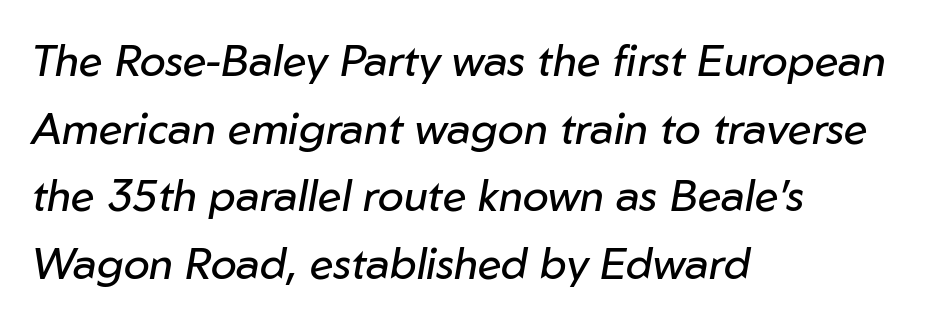
Q: Is the text bold? A: No.
Q: Is the text italic (slanted)? A: Yes, it leans right by about 10 degrees.
Q: Is the text underlined? A: No.
Q: How is the paragraph aligned? A: Left-aligned.
Q: Is the spacing between letters normal or unusually wide? A: Normal.
Q: Is the spacing between lines tight, normal or loose? A: Normal.
Q: Width (condensed, normal, or wide)? A: Normal.
Q: Stroke contrast? A: Low.
Q: x-height? A: Medium.
Q: Monospaced? A: No.
